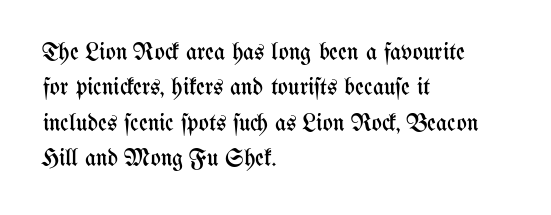
The image shows 24 px text type, upright; set left-aligned, normal line spacing (1.47x), normal letter spacing, not underlined.
